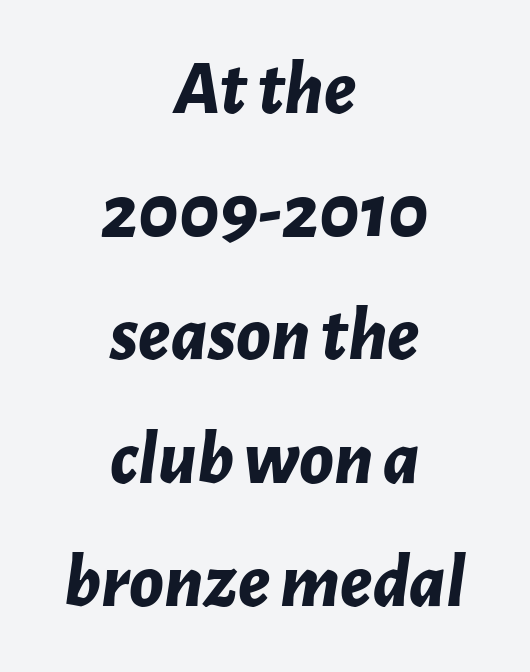
Observe the ordinary spacing: letters are neighbours, not strangers. The rendering uses natural spacing where letterforms have individual widths. The lettering tilts uniformly, giving the passage an italic look. You'd pick this weight for a headline — it's a proper bold. Leading matches the norm, producing a regular column.
